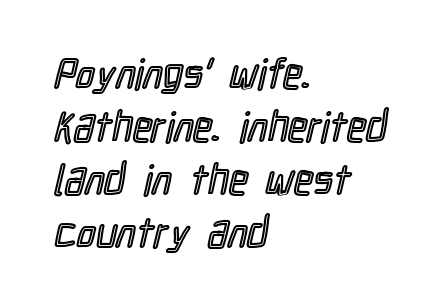
The image shows 42 px condensed type; set left-aligned, normal line spacing (1.26x), normal letter spacing, not underlined; a medium x-height.
